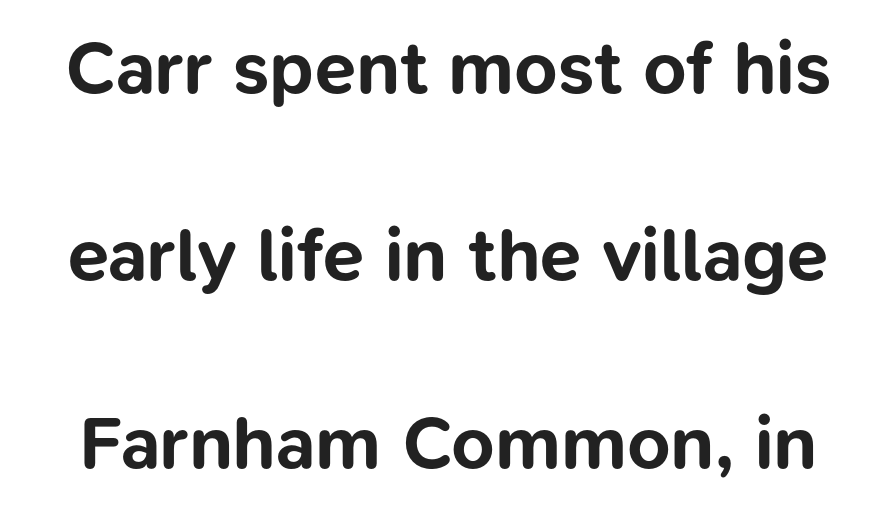
Q: Is the text bold? A: Yes.
Q: Is the text italic (slanted)? A: No, it is upright.
Q: Is the typeface a serif or a sans-serif typeface? A: Sans-serif.
Q: Is the text underlined? A: No.
Q: Is the spacing between letters normal or unusually wide? A: Normal.
Q: Is the spacing between lines tight, normal or loose? A: Loose.
Q: Width (condensed, normal, or wide)? A: Normal.
Q: Stroke contrast? A: Low.
Q: x-height? A: Medium.
Q: Monospaced? A: No.
